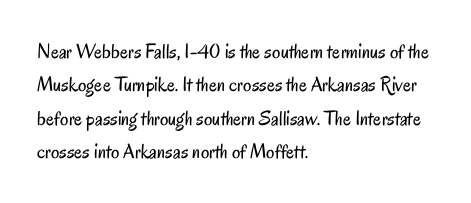
{"italic": "no", "bold": "no", "underline": "no", "align": "left", "line_spacing": "normal", "line_spacing_ratio": 1.59, "letter_spacing": "normal", "letter_spacing_em": 0.0, "glyph_px": 21}
